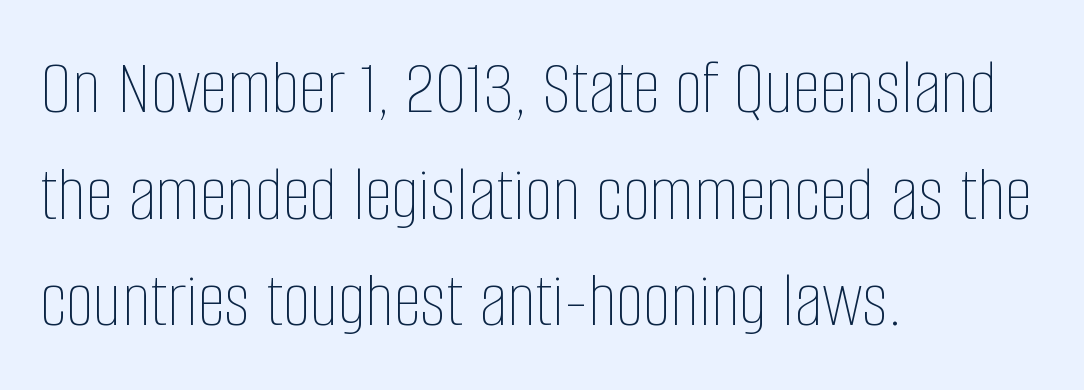
The lines sit at an ordinary, default distance from one another. This rendering features lettering with no underline. Stems and bowls with no extra thickness — not bold. Proportional: the letters do not fall into vertical columns. Left-aligned paragraph, ragged on the right.
